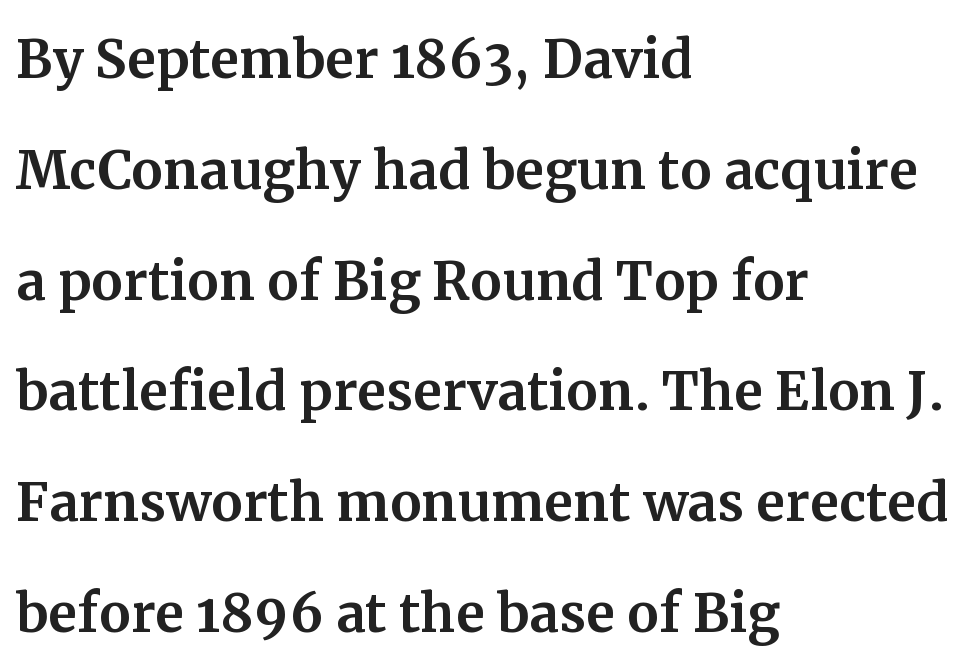
The typesetter chose a ragged-right arrangement here. The strip under each line holds only bare page. Do the characters align in a grid? No, the font is proportional. Old-style or modern, the face here clearly has serifs. The rows are spaced the way most documents space them.
